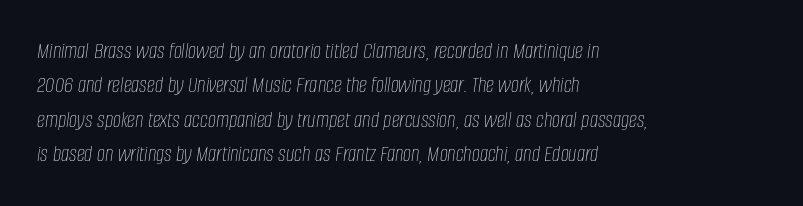
Q: Is the text bold? A: No.
Q: Is the text italic (slanted)? A: Yes, it leans right by about 8 degrees.
Q: Is the text underlined? A: No.
Q: How is the paragraph aligned? A: Left-aligned.
Q: Is the spacing between letters normal or unusually wide? A: Normal.
Q: Is the spacing between lines tight, normal or loose? A: Normal.
